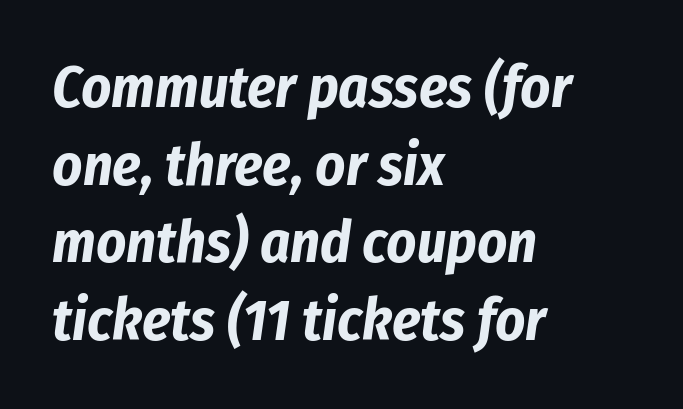
The image shows 58 px bold, condensed type, italic (leaning right); set left-aligned, normal line spacing (1.34x), normal letter spacing, not underlined; low stroke contrast and a medium x-height.
